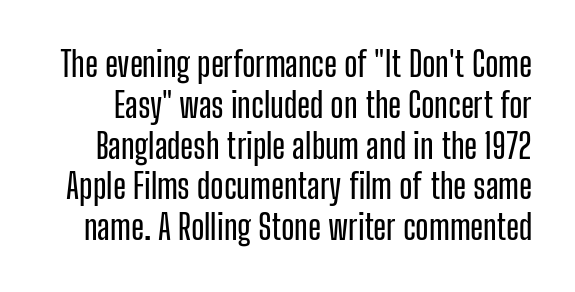
The image shows 34 px condensed sans-serif type, upright; set line spacing 1.2x, normal letter spacing, not underlined; low stroke contrast and a medium x-height.
